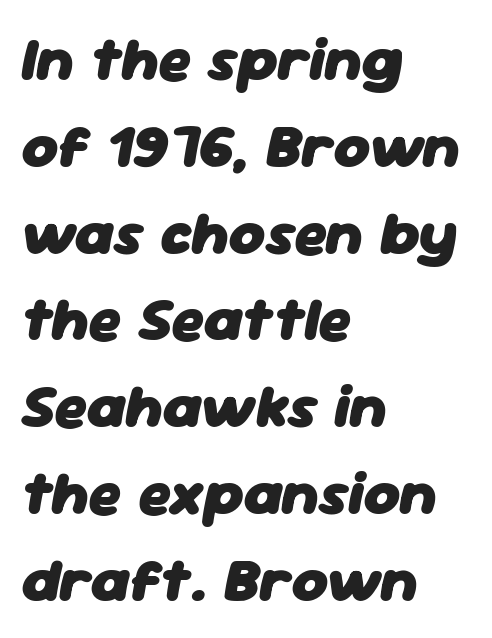
Q: Is the text bold? A: Yes.
Q: Is the text italic (slanted)? A: Yes, it leans right by about 11 degrees.
Q: Is the text underlined? A: No.
Q: How is the paragraph aligned? A: Left-aligned.
Q: Is the spacing between letters normal or unusually wide? A: Normal.
Q: Is the spacing between lines tight, normal or loose? A: Normal.
Q: Width (condensed, normal, or wide)? A: Normal.
Q: Stroke contrast? A: Low.
Q: x-height? A: Medium.
Q: Monospaced? A: No.
